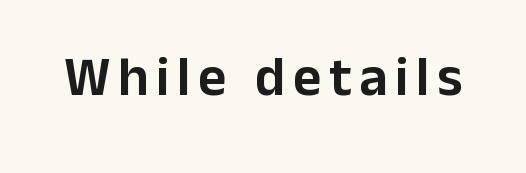
Vertical strokes here are truly vertical. The letters carry no serifs — their stems end cleanly without finishing strokes. No word sits above an underline. Each letter keeps its own natural width here, so spacing adapts to shape.
